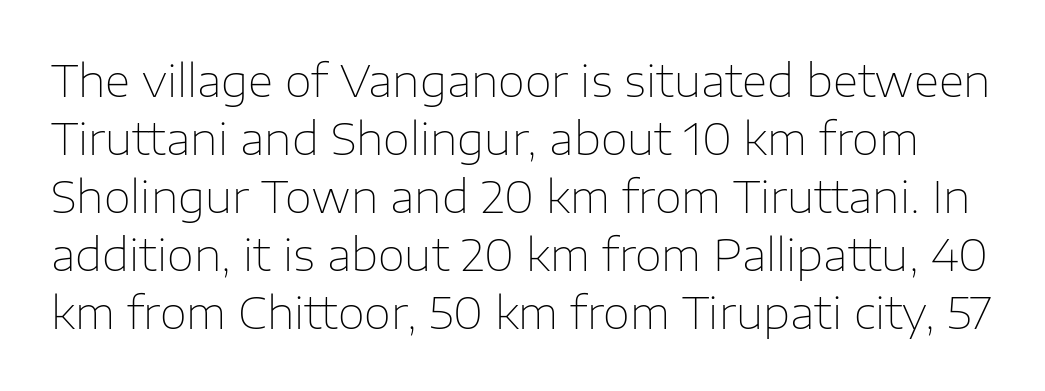
{"serif": "no", "italic": "no", "bold": "no", "weight": "thin", "width": "normal", "stroke_contrast": "low", "x_height": "medium", "monospaced": "no", "underline": "no", "line_spacing": "normal", "line_spacing_ratio": 1.32, "letter_spacing": "normal", "letter_spacing_em": 0.0, "glyph_px": 44}
